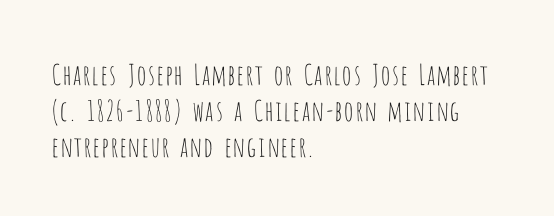
The compositor pushed each line to the left boundary. Looks like regular typesetting: each glyph gets only the width it needs. Unmarked baselines from the first word to the last. Rendered with straight, roman letterforms.
